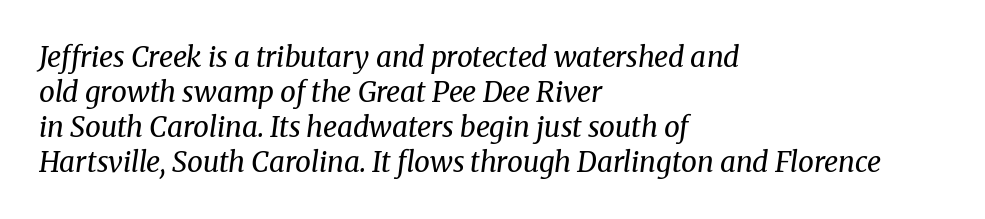
Q: Is the text bold? A: No.
Q: Is the text italic (slanted)? A: Yes, it leans right by about 8 degrees.
Q: Is the typeface a serif or a sans-serif typeface? A: Serif.
Q: Is the text underlined? A: No.
Q: How is the paragraph aligned? A: Left-aligned.
Q: Is the spacing between letters normal or unusually wide? A: Normal.
Q: Is the spacing between lines tight, normal or loose? A: Normal.
Q: Width (condensed, normal, or wide)? A: Normal.
Q: Stroke contrast? A: Medium.
Q: x-height? A: Medium.
Q: Monospaced? A: No.
